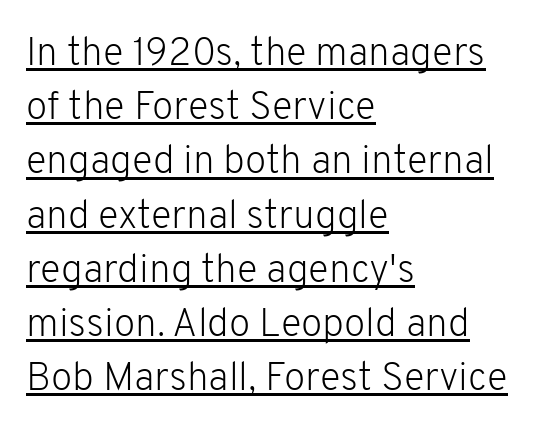
This rendering features underlined lettering. Successive baselines arrive at the customary interval. Examine the stroke ends and you'll find no serifs. If you drew a ruler down the left edge, every line would touch it. This is the regular roman posture of the typeface. This sample has the flowing, uneven cadence of proportional lettering.
